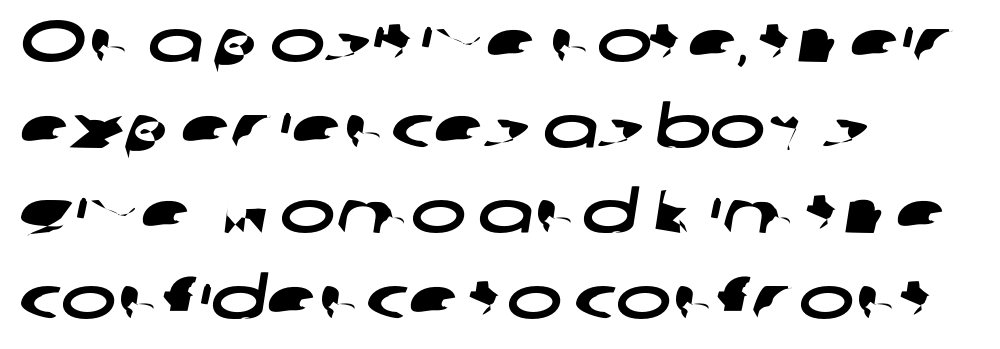
The text block is weighted toward the left margin, trailing off unevenly rightward. The characters display no serif detailing; their extremities are plain. The face used here is proportionally spaced, like ordinary book or web type. Spacing between characters is what you'd get straight out of the box. The line-height multiplier appears to be the usual default.
